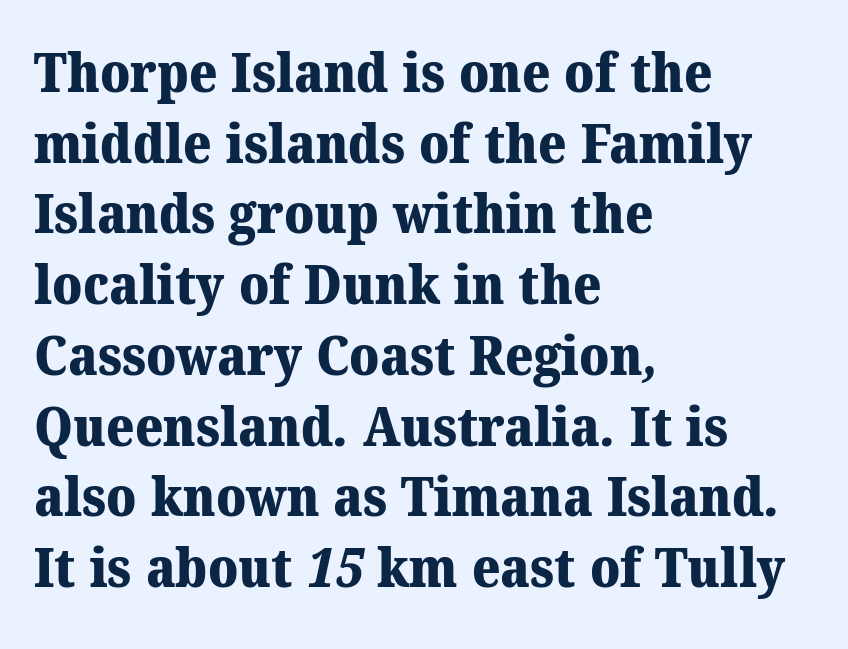
Q: Is the text bold? A: Yes.
Q: Is the typeface a serif or a sans-serif typeface? A: Serif.
Q: Is the text underlined? A: No.
Q: How is the paragraph aligned? A: Left-aligned.
Q: Is the spacing between letters normal or unusually wide? A: Normal.
Q: Is the spacing between lines tight, normal or loose? A: Normal.
Q: Width (condensed, normal, or wide)? A: Normal.
Q: Stroke contrast? A: Medium.
Q: x-height? A: Medium.
Q: Monospaced? A: No.
